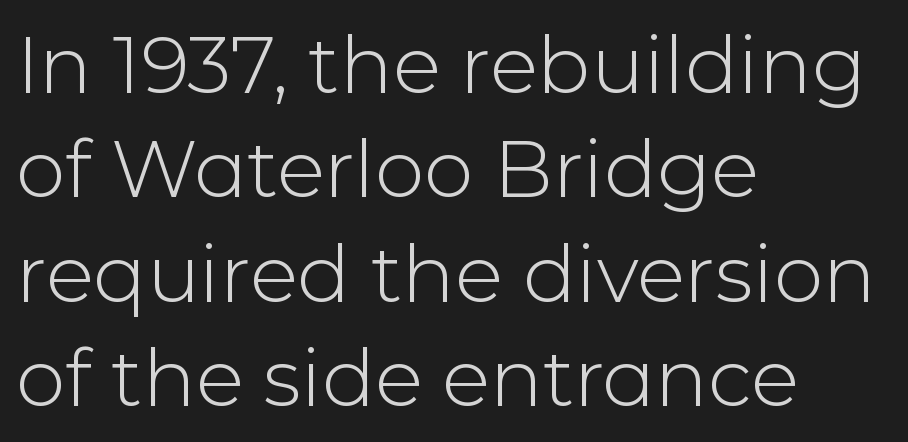
The image shows 79 px light sans-serif type, upright; set left-aligned, normal line spacing (1.32x), normal letter spacing, not underlined; low stroke contrast and a medium x-height.
